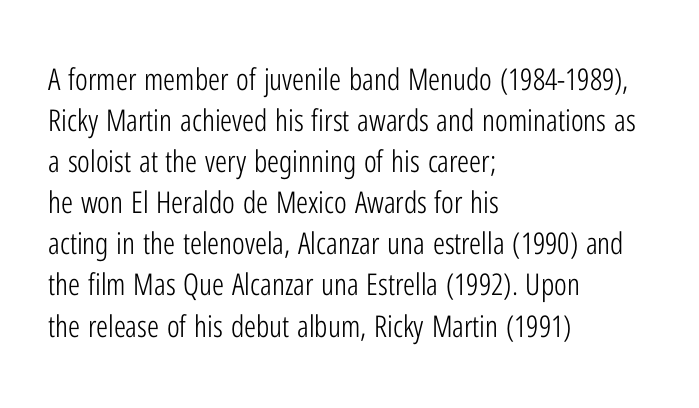
The rendering uses natural spacing where letterforms have individual widths. This sample uses plain, unmodified letter spacing. I'd call this a sans setting — the letters go barefoot. The weight tops out at a normal text grade.
